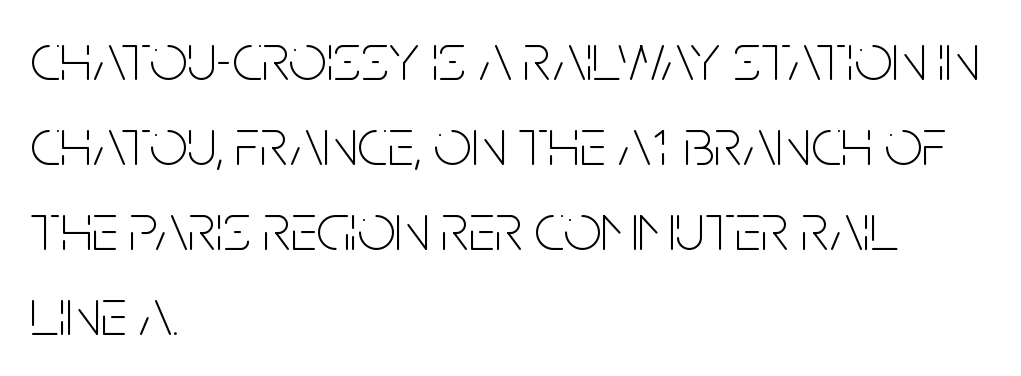
The image shows 67 px thin, condensed sans-serif type, upright; set left-aligned, normal line spacing (1.27x), normal letter spacing, not underlined; low stroke contrast and a large x-height.
